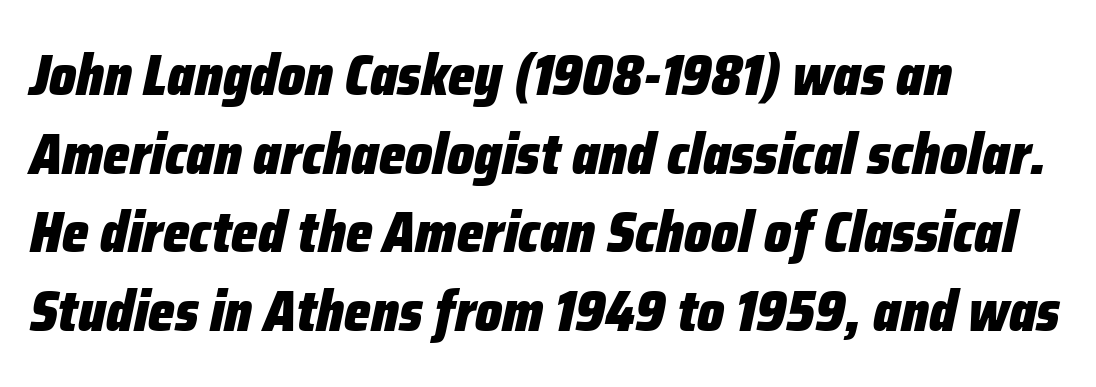
Spacing between characters is what you'd get straight out of the box. Slanted lettering throughout. The string is rendered with underlining switched off. Each line starts at the same left margin while the right side varies. Proportional: the letters do not fall into vertical columns.
